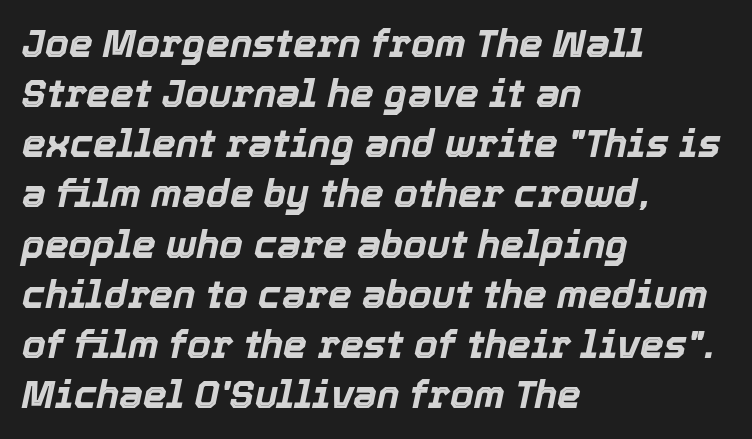
Q: Is the text bold? A: Yes.
Q: Is the text italic (slanted)? A: Yes, it leans right by about 12 degrees.
Q: Is the text underlined? A: No.
Q: How is the paragraph aligned? A: Left-aligned.
Q: Is the spacing between letters normal or unusually wide? A: Normal.
Q: Is the spacing between lines tight, normal or loose? A: Normal.
Q: Width (condensed, normal, or wide)? A: Normal.
Q: x-height? A: Medium.
Q: Monospaced? A: No.
